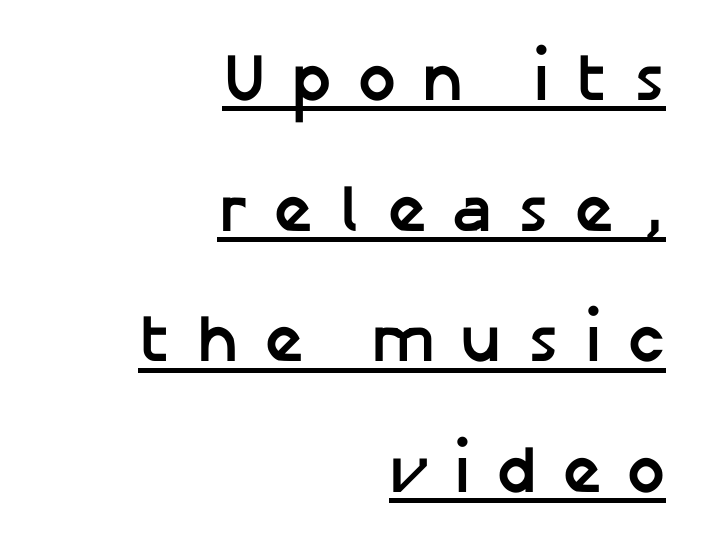
The image shows 67 px semibold sans-serif type, upright; set right-aligned, loose line spacing (1.95x), unusually wide letter spacing (+0.39 em), underlined; low stroke contrast and a medium x-height.
